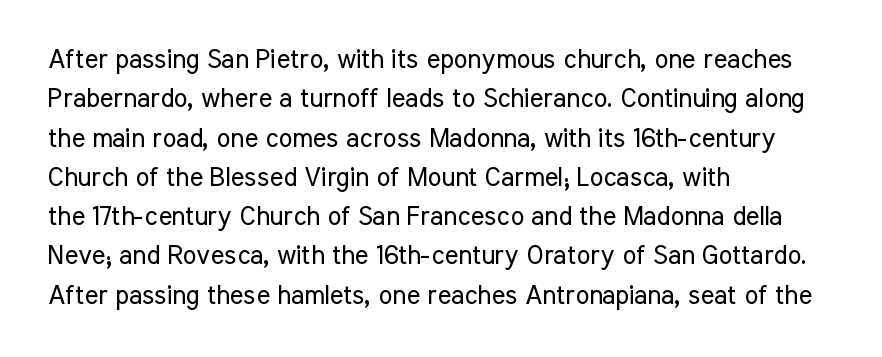
{"italic": "no", "bold": "no", "underline": "no", "align": "left", "line_spacing": "normal", "line_spacing_ratio": 1.51, "letter_spacing": "normal", "letter_spacing_em": 0.0, "glyph_px": 26}
